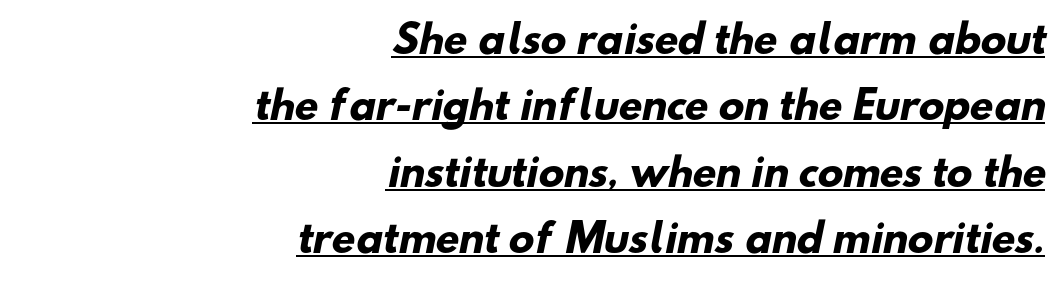
The image shows 38 px heavy sans-serif type; set right-aligned, line spacing 1.75x, normal letter spacing, underlined; low stroke contrast and a small x-height.
